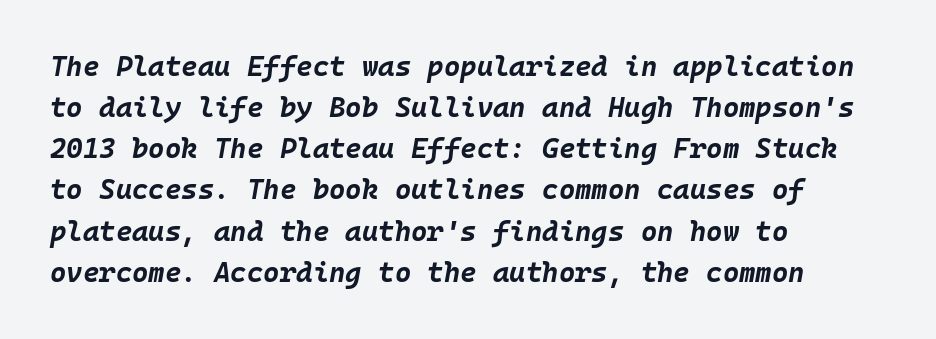
{"italic": "yes", "lean": "right", "slant_degrees": 10, "bold": "yes", "weight": "bold", "width": "normal", "stroke_contrast": "low", "x_height": "large", "monospaced": "yes", "underline": "no", "align": "left", "line_spacing": "normal", "line_spacing_ratio": 1.47, "letter_spacing": "normal", "letter_spacing_em": 0.0, "glyph_px": 28}
